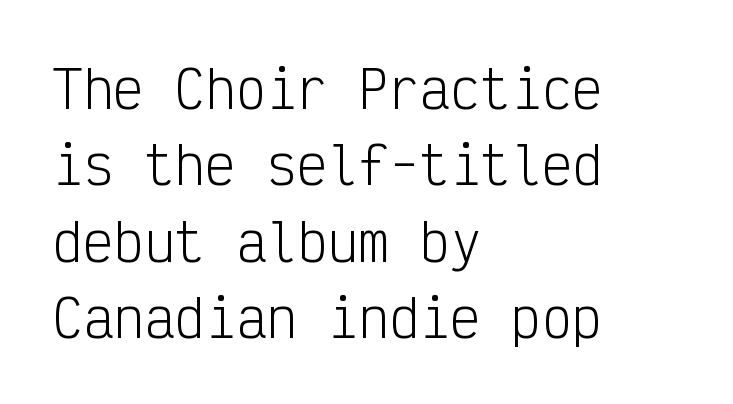
Notice how the passage keeps a crisp vertical edge on the left only. Each word holds together tightly as a unit, with standard inter-letter gaps. Is this a sans? Yes — the strokes have no serifs. Letters have the restrained weight of plain body copy at most. Line spacing here is normal. Every character here occupies the same horizontal width, giving the sample a typewriter-like rhythm.
